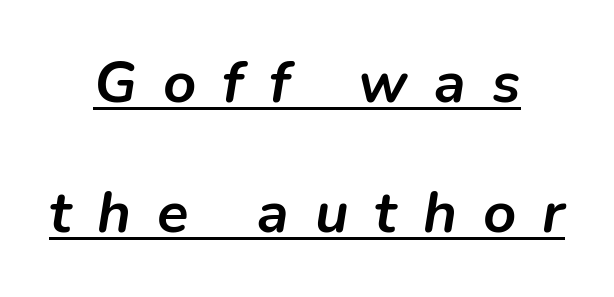
Q: Is the text bold? A: Yes.
Q: Is the text italic (slanted)? A: Yes, it leans right by about 9 degrees.
Q: Is the text underlined? A: Yes.
Q: How is the paragraph aligned? A: Centered.
Q: Is the spacing between letters normal or unusually wide? A: Unusually wide.
Q: Is the spacing between lines tight, normal or loose? A: Loose.
Q: Width (condensed, normal, or wide)? A: Normal.
Q: Stroke contrast? A: Low.
Q: x-height? A: Medium.
Q: Monospaced? A: No.
